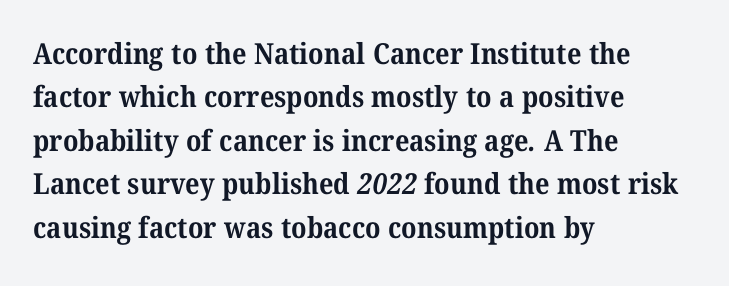
Unmarked baselines from the first word to the last. The block of text has a typical density, with ordinary space between rows. Typesetter's note: full bold, strokes at maximum text heaviness. Does the type have serifs? Yes, each stem ends in a small foot. Letter spacing: default.
